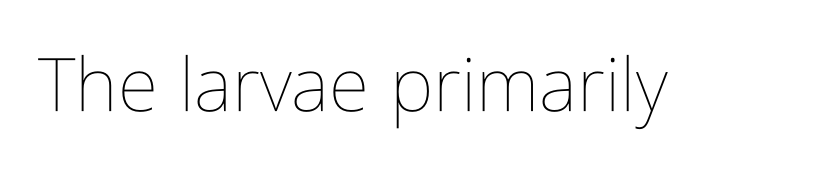
Q: Is the text bold? A: No.
Q: Is the text italic (slanted)? A: No, it is upright.
Q: Is the text underlined? A: No.
Q: Is the spacing between letters normal or unusually wide? A: Normal.
Q: Width (condensed, normal, or wide)? A: Condensed.
Q: Stroke contrast? A: Low.
Q: x-height? A: Medium.
Q: Monospaced? A: No.
